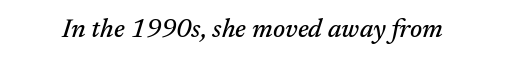
{"italic": "yes", "lean": "right", "slant_degrees": 17, "underline": "no", "letter_spacing": "normal", "letter_spacing_em": 0.0, "glyph_px": 26}
